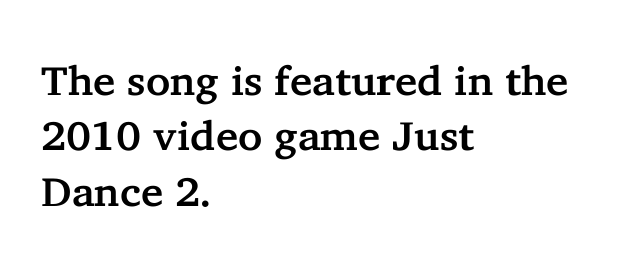
Letterform terminals end in serifs throughout the passage. Students, note that the glyphs here touch the page at normal intervals. Characters remain perfectly vertical along every line. The letters advance in unequal steps, a hallmark of proportional type. Any mark beneath the type? The region is blank.
